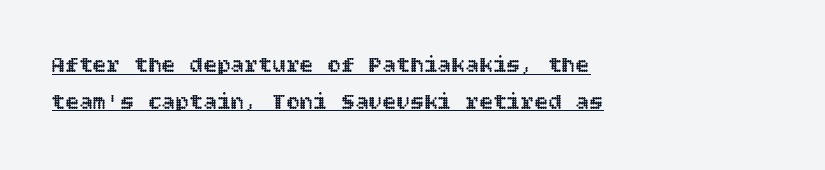
Q: Is the text italic (slanted)? A: No, it is upright.
Q: Is the text underlined? A: Yes.
Q: How is the paragraph aligned? A: Left-aligned.
Q: Is the spacing between letters normal or unusually wide? A: Normal.
Q: Is the spacing between lines tight, normal or loose? A: Normal.
